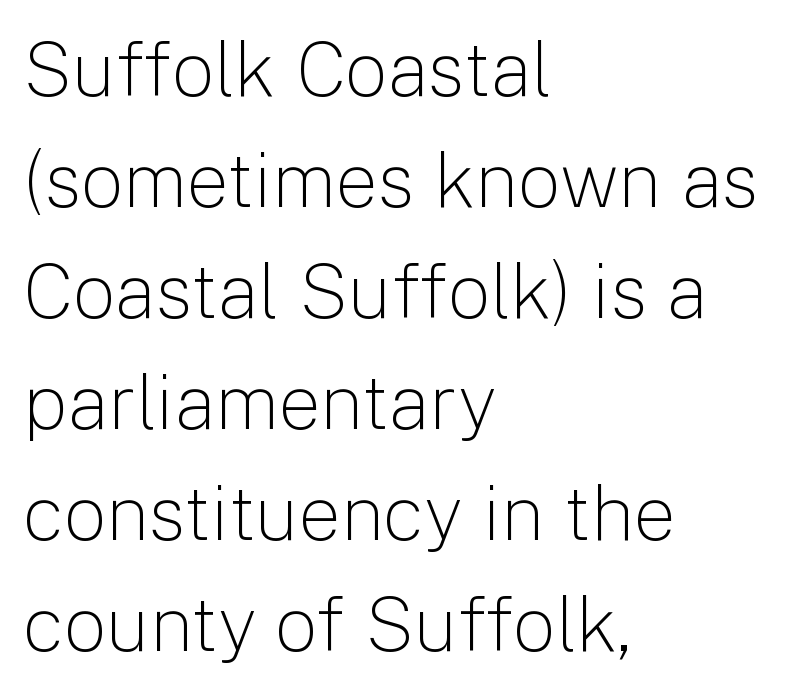
The area under the type is left untouched. The face used here is rendered with its standard letterfit. Left-aligned paragraph, ragged on the right. You can tell it's not italic because the verticals are truly vertical.
